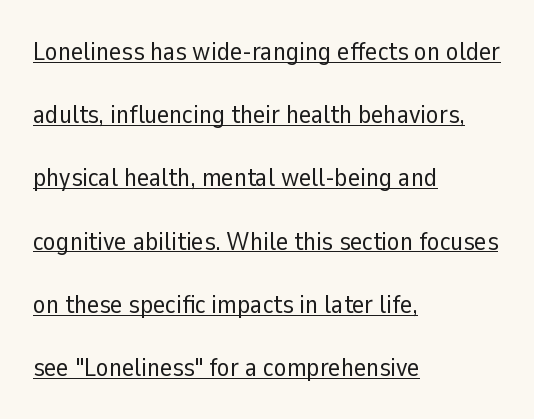
{"italic": "no", "bold": "no", "underline": "yes", "align": "left", "line_spacing": "loose", "line_spacing_ratio": 2.43, "letter_spacing": "normal", "letter_spacing_em": 0.0, "glyph_px": 26}
